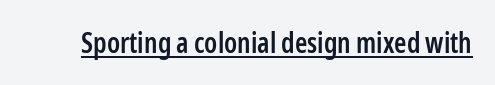
{"serif": "no", "italic": "no", "bold": "semi", "weight": "semibold", "width": "condensed", "stroke_contrast": "low", "x_height": "medium", "monospaced": "no", "underline": "yes", "letter_spacing": "normal", "letter_spacing_em": 0.0, "glyph_px": 28}
